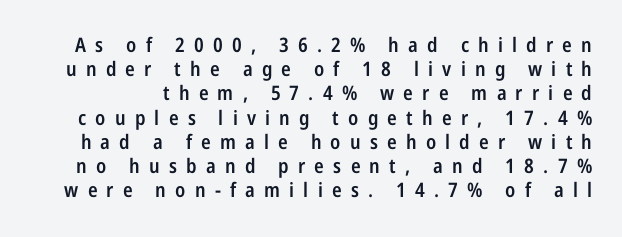
These lines carry some extra weight — a demibold, not a full bold. Honestly, the letter spacing is so wide it's the main thing you notice. Upright lettering throughout. A clean baseline with only descenders dipping below it.
